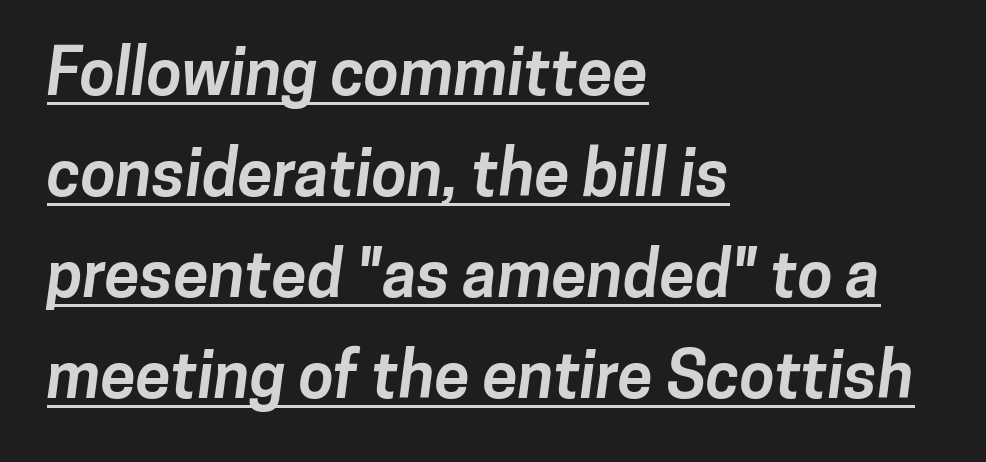
The rows are spaced the way most documents space them. Type style note: lacks serifs. Honestly, the letter spacing is just normal — you wouldn't notice it. Note the varied advance widths — an 'i' is clearly narrower than an 'm'. Like a heading marked for emphasis, these lines bear an underscore. Heft: maximum for text — a bold.
